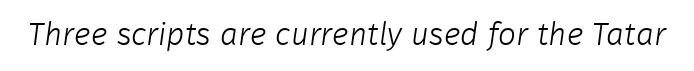
Any mark beneath the type? The region is blank. The face used here is proportionally spaced, like ordinary book or web type. The horizontal fit of the characters is conventional and even. The strokes carry an ordinary text weight at most.
